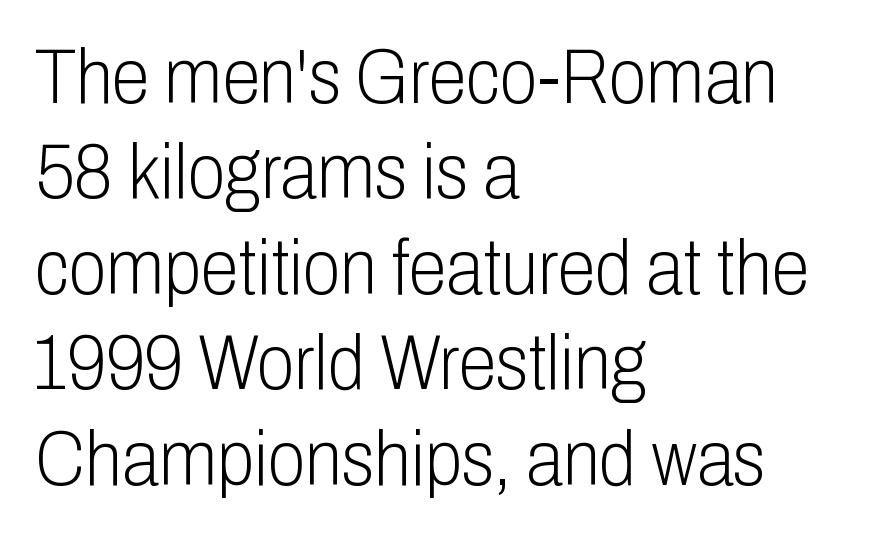
Nothing heavy about these letters — not bold at all. The rendering uses natural spacing where letterforms have individual widths. Anything drawn beneath the words? Only blank space. Posture: straight, roman, zero tilt.
